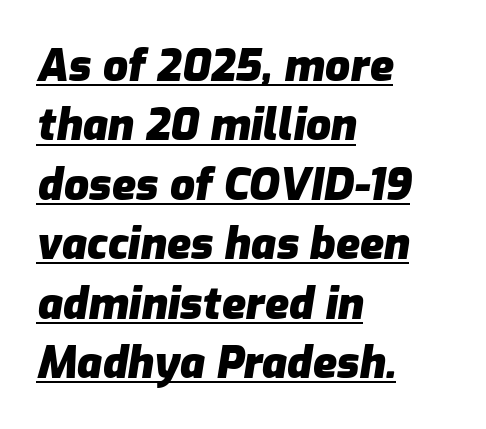
Q: Is the text bold? A: Yes.
Q: Is the text italic (slanted)? A: Yes, it leans right by about 9 degrees.
Q: Is the text underlined? A: Yes.
Q: How is the paragraph aligned? A: Left-aligned.
Q: Is the spacing between letters normal or unusually wide? A: Normal.
Q: Is the spacing between lines tight, normal or loose? A: Normal.
Q: Width (condensed, normal, or wide)? A: Normal.
Q: Stroke contrast? A: Low.
Q: x-height? A: Medium.
Q: Monospaced? A: No.
